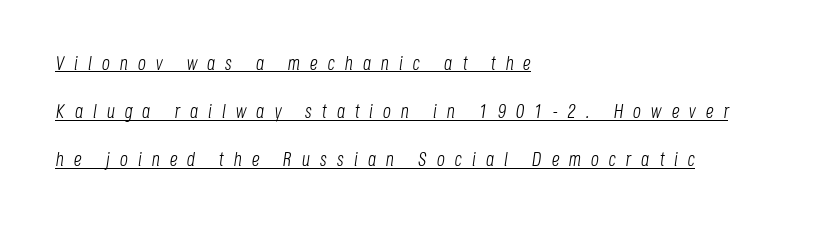
Q: Is the text bold? A: No.
Q: Is the text italic (slanted)? A: Yes, it leans right by about 8 degrees.
Q: Is the text underlined? A: Yes.
Q: How is the paragraph aligned? A: Left-aligned.
Q: Is the spacing between letters normal or unusually wide? A: Unusually wide.
Q: Is the spacing between lines tight, normal or loose? A: Loose.
